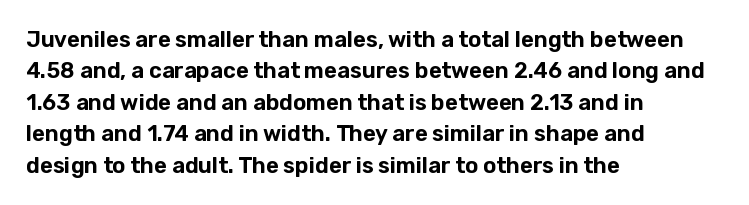
Quick note: underline off. Interline gaps are of average width in this sample. Notice how the stems are strictly vertical — no italics here. How are the letters spaced? Ordinarily, with no added tracking. The lines are quadded left.
